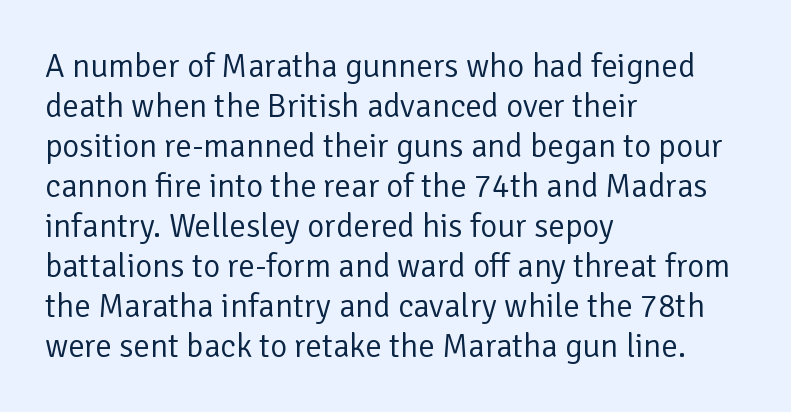
{"serif": "no", "italic": "no", "bold": "no", "weight": "regular", "width": "normal", "stroke_contrast": "low", "x_height": "medium", "monospaced": "no", "underline": "no", "align": "left", "line_spacing_ratio": 1.21, "letter_spacing": "normal", "letter_spacing_em": 0.0, "glyph_px": 33}
